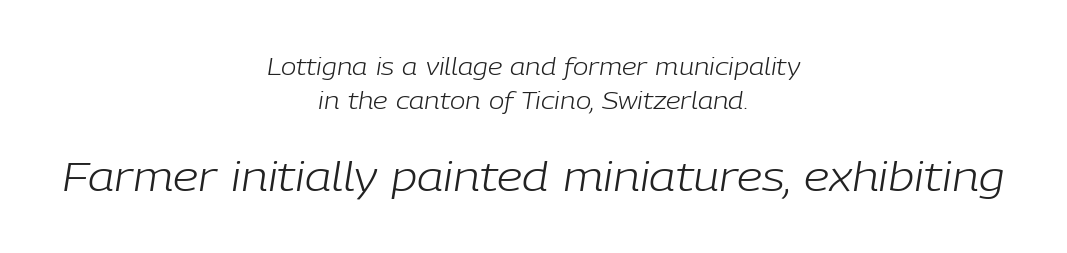
{"italic": "yes", "lean": "right", "slant_degrees": 9, "bold": "no", "weight": "light", "width": "normal", "stroke_contrast": "low", "x_height": "medium", "monospaced": "no", "underline": "no", "align": "center", "line_spacing": "normal", "line_spacing_ratio": 1.47, "letter_spacing": "normal", "letter_spacing_em": 0.0, "larger_block": "second", "size_ratio": 1.74, "glyph_px": 40}
